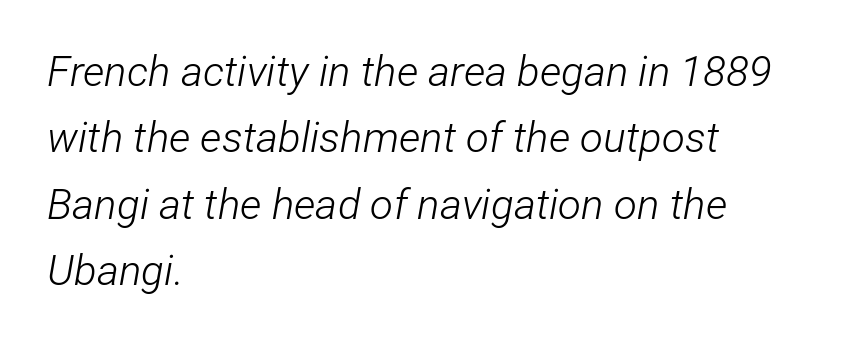
{"italic": "yes", "lean": "right", "slant_degrees": 12, "bold": "no", "weight": "light", "width": "condensed", "stroke_contrast": "low", "x_height": "medium", "monospaced": "no", "underline": "no", "align": "left", "line_spacing": "normal", "line_spacing_ratio": 1.58, "letter_spacing": "normal", "letter_spacing_em": 0.0, "glyph_px": 42}
